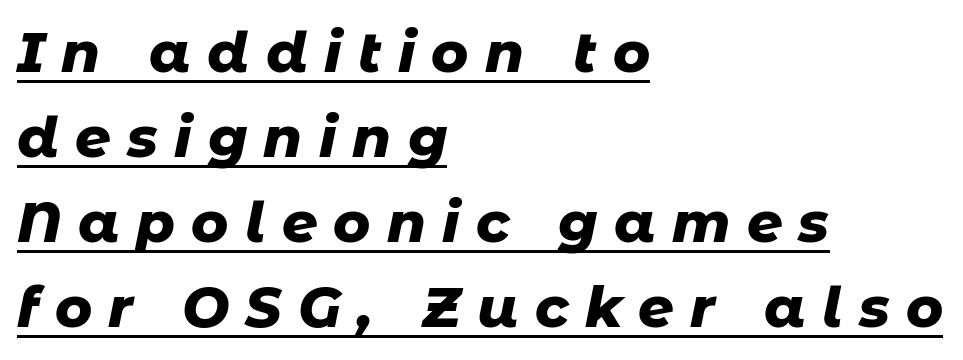
{"italic": "yes", "lean": "right", "slant_degrees": 11, "bold": "yes", "weight": "heavy", "width": "normal", "stroke_contrast": "low", "x_height": "medium", "monospaced": "no", "underline": "yes", "align": "left", "line_spacing": "normal", "line_spacing_ratio": 1.52, "letter_spacing": "wide", "letter_spacing_em": 0.29, "glyph_px": 56}
